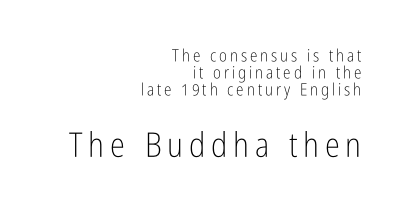
{"serif": "no", "italic": "no", "bold": "no", "weight": "light", "width": "condensed", "stroke_contrast": "low", "x_height": "medium", "monospaced": "no", "underline": "no", "align": "right", "line_spacing": "tight", "line_spacing_ratio": 1.01, "larger_block": "second", "size_ratio": 2.0, "glyph_px": 34}
